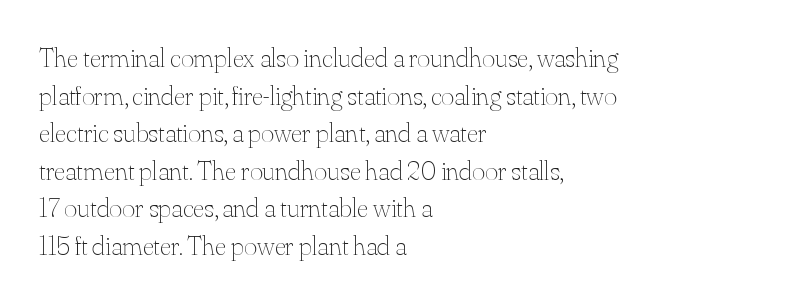
{"italic": "no", "bold": "no", "weight": "thin", "width": "normal", "stroke_contrast": "medium", "x_height": "small", "monospaced": "no", "underline": "no", "align": "left", "line_spacing": "normal", "line_spacing_ratio": 1.34, "letter_spacing": "normal", "letter_spacing_em": 0.0, "glyph_px": 28}
